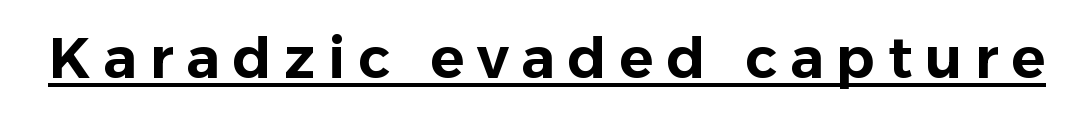
Q: Is the text italic (slanted)? A: No, it is upright.
Q: Is the typeface a serif or a sans-serif typeface? A: Sans-serif.
Q: Is the text underlined? A: Yes.
Q: Is the spacing between letters normal or unusually wide? A: Unusually wide.
Q: Width (condensed, normal, or wide)? A: Normal.
Q: Stroke contrast? A: Low.
Q: x-height? A: Medium.
Q: Monospaced? A: No.
